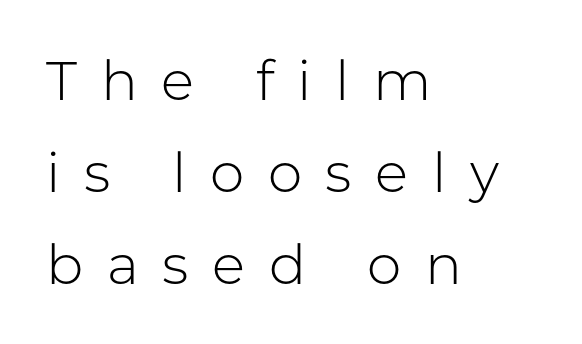
{"serif": "no", "italic": "no", "bold": "no", "weight": "light", "width": "normal", "stroke_contrast": "low", "x_height": "medium", "monospaced": "no", "underline": "no", "align": "left", "line_spacing": "normal", "line_spacing_ratio": 1.67, "letter_spacing": "wide", "letter_spacing_em": 0.43, "glyph_px": 55}
